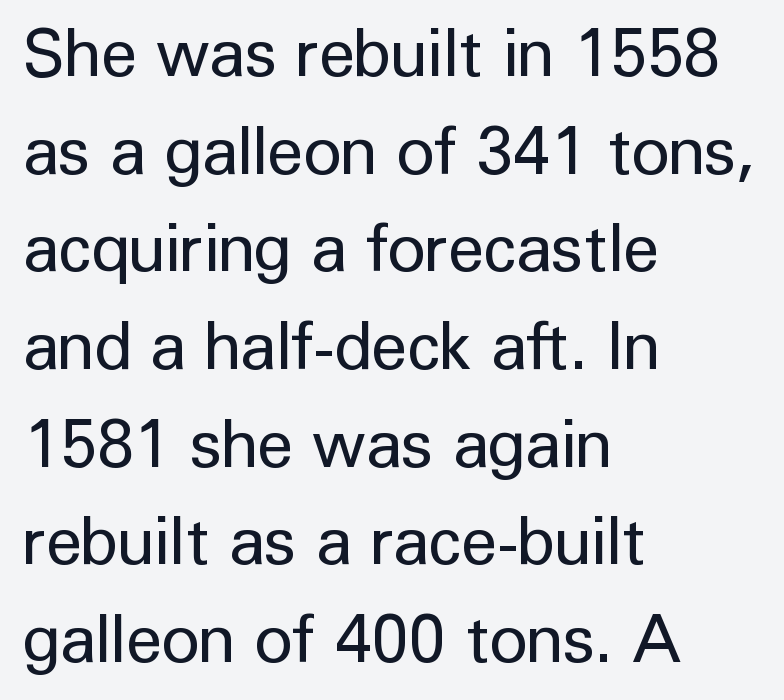
{"serif": "no", "italic": "no", "bold": "no", "weight": "regular", "width": "normal", "stroke_contrast": "low", "x_height": "medium", "monospaced": "no", "underline": "no", "align": "left", "line_spacing": "normal", "line_spacing_ratio": 1.48, "letter_spacing": "normal", "letter_spacing_em": 0.0, "glyph_px": 66}
